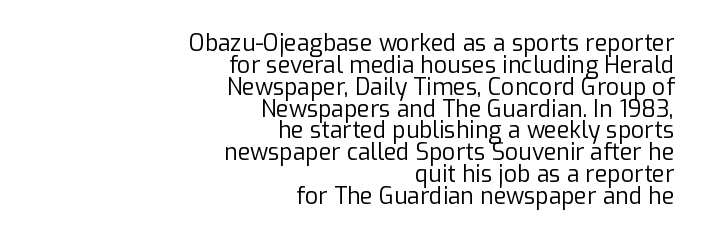
The image shows 23 px text type, upright; set right-aligned, tight line spacing (0.95x), normal letter spacing, not underlined.
